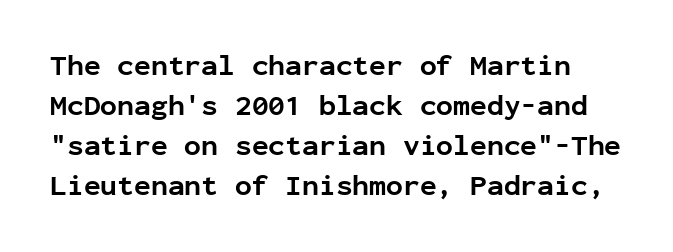
These lines keep a tight, regular rhythm from letter to letter. Chunky letters — that's bold for sure. Leading matches the norm, producing a regular column. Upright lettering throughout.
